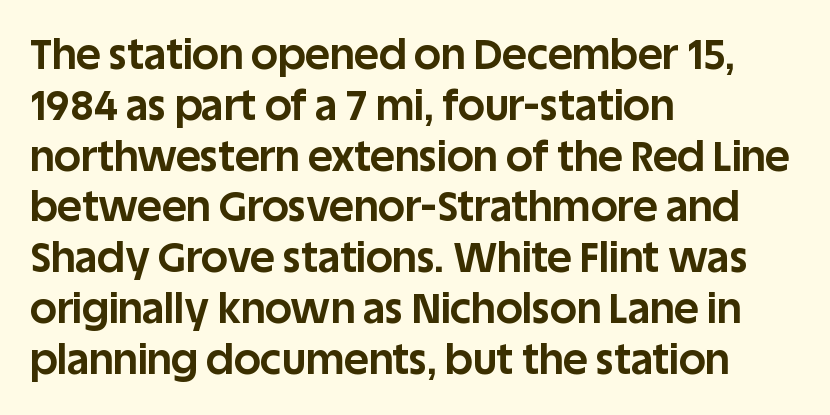
Q: Is the text bold? A: Yes.
Q: Is the text italic (slanted)? A: No, it is upright.
Q: Is the typeface a serif or a sans-serif typeface? A: Sans-serif.
Q: Is the text underlined? A: No.
Q: How is the paragraph aligned? A: Left-aligned.
Q: Is the spacing between letters normal or unusually wide? A: Normal.
Q: Width (condensed, normal, or wide)? A: Normal.
Q: Stroke contrast? A: Low.
Q: x-height? A: Large.
Q: Monospaced? A: No.
